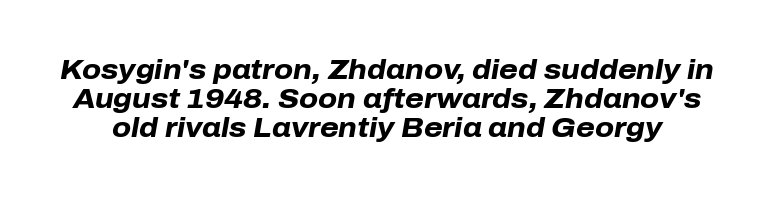
The image shows 27 px bold type, italic (leaning right); set tight line spacing (1.07x), normal letter spacing, not underlined.
